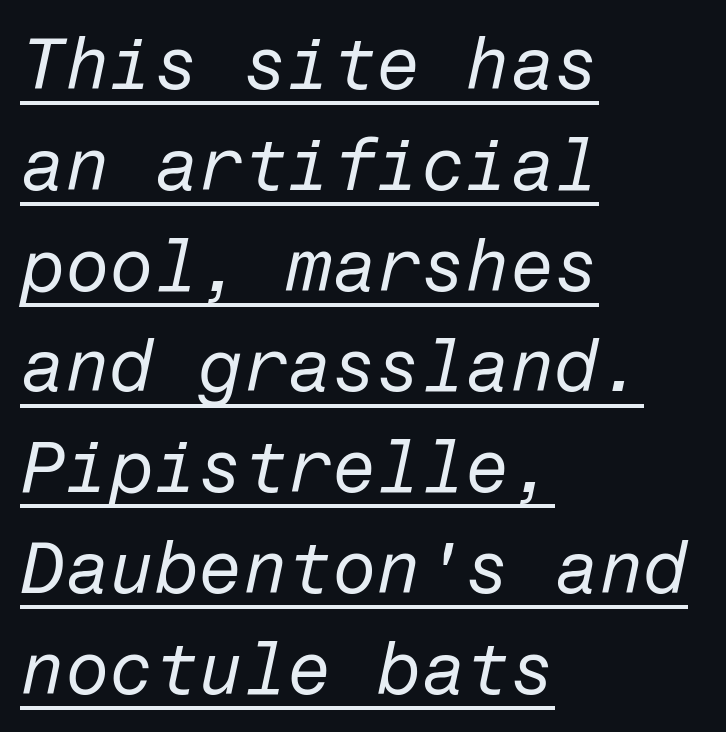
Q: Is the text bold? A: No.
Q: Is the text italic (slanted)? A: Yes, it leans right by about 12 degrees.
Q: Is the text underlined? A: Yes.
Q: How is the paragraph aligned? A: Left-aligned.
Q: Is the spacing between letters normal or unusually wide? A: Normal.
Q: Is the spacing between lines tight, normal or loose? A: Normal.
Q: Width (condensed, normal, or wide)? A: Normal.
Q: Stroke contrast? A: Low.
Q: x-height? A: Medium.
